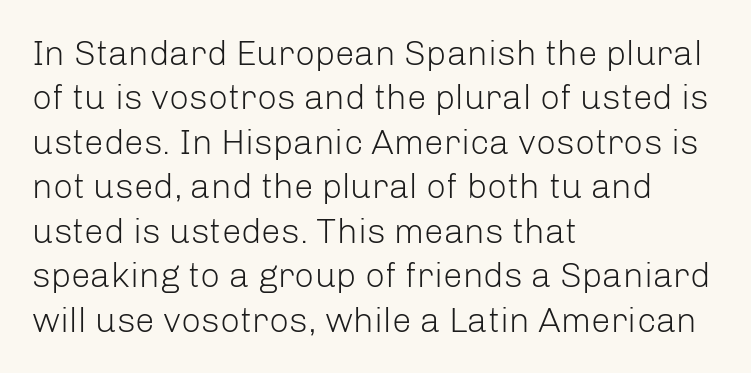
{"serif": "no", "italic": "no", "bold": "no", "weight": "light", "width": "normal", "stroke_contrast": "low", "x_height": "medium", "monospaced": "no", "underline": "no", "align": "left", "line_spacing": "normal", "line_spacing_ratio": 1.27, "letter_spacing": "normal", "letter_spacing_em": 0.0, "glyph_px": 35}
